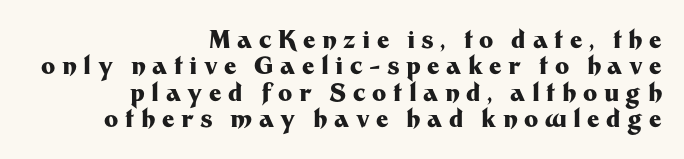
Q: Is the text bold? A: Yes.
Q: Is the text italic (slanted)? A: No, it is upright.
Q: Is the text underlined? A: No.
Q: How is the paragraph aligned? A: Right-aligned.
Q: Is the spacing between letters normal or unusually wide? A: Unusually wide.
Q: Is the spacing between lines tight, normal or loose? A: Tight.
